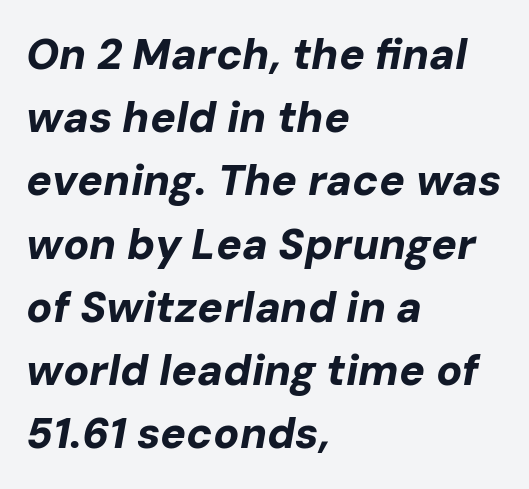
Q: Is the text bold? A: Yes.
Q: Is the text italic (slanted)? A: Yes, it leans right by about 10 degrees.
Q: Is the text underlined? A: No.
Q: How is the paragraph aligned? A: Left-aligned.
Q: Is the spacing between letters normal or unusually wide? A: Normal.
Q: Is the spacing between lines tight, normal or loose? A: Normal.
Q: Width (condensed, normal, or wide)? A: Normal.
Q: Stroke contrast? A: Low.
Q: x-height? A: Medium.
Q: Monospaced? A: No.
